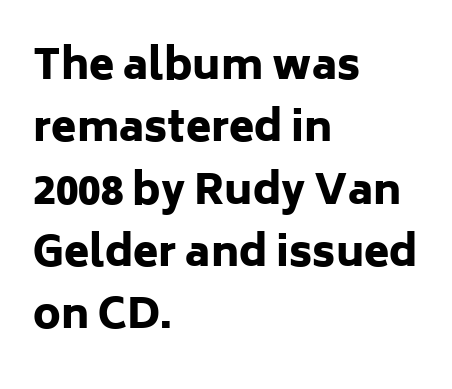
The image shows 41 px heavy sans-serif type, upright; set left-aligned, normal line spacing (1.52x), normal letter spacing, not underlined; low stroke contrast and a medium x-height.
